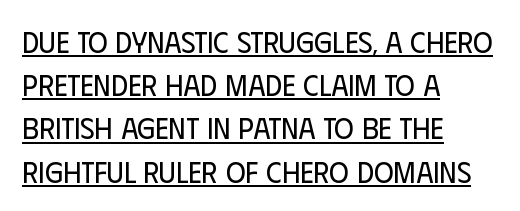
Horizontally, the lines are justified to the leading edge only. A typesetter would call this proportional, since set widths differ per character. Students, observe the line beneath the letters — that is underlining. Posture: straight, roman, zero tilt.
